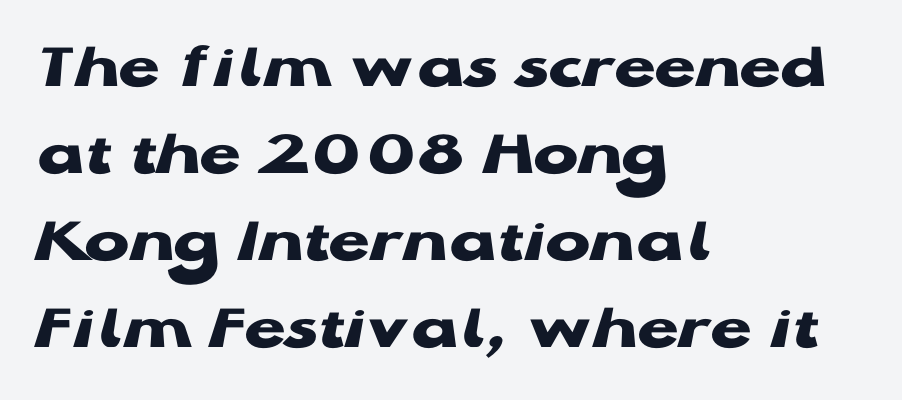
Q: Is the text bold? A: Yes.
Q: Is the text italic (slanted)? A: No, it is upright.
Q: Is the typeface a serif or a sans-serif typeface? A: Sans-serif.
Q: Is the text underlined? A: No.
Q: How is the paragraph aligned? A: Left-aligned.
Q: Is the spacing between letters normal or unusually wide? A: Normal.
Q: Is the spacing between lines tight, normal or loose? A: Normal.
Q: Width (condensed, normal, or wide)? A: Wide.
Q: Stroke contrast? A: Low.
Q: x-height? A: Medium.
Q: Monospaced? A: No.
